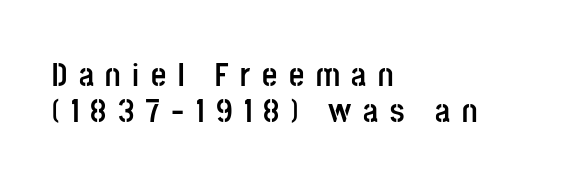
Q: Is the text bold? A: Yes.
Q: Is the text italic (slanted)? A: No, it is upright.
Q: Is the typeface a serif or a sans-serif typeface? A: Sans-serif.
Q: Is the text underlined? A: No.
Q: How is the paragraph aligned? A: Left-aligned.
Q: Is the spacing between letters normal or unusually wide? A: Unusually wide.
Q: Is the spacing between lines tight, normal or loose? A: Tight.
Q: Width (condensed, normal, or wide)? A: Condensed.
Q: Stroke contrast? A: Low.
Q: x-height? A: Large.
Q: Monospaced? A: No.
